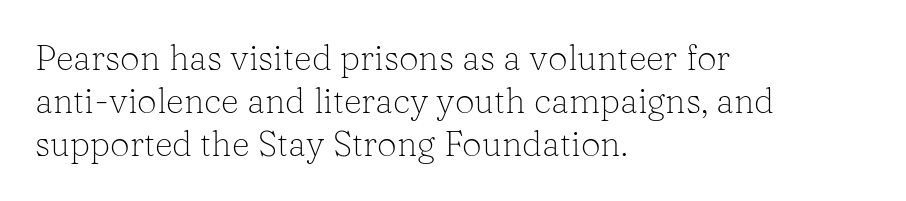
Q: Is the text bold? A: No.
Q: Is the text italic (slanted)? A: No, it is upright.
Q: Is the typeface a serif or a sans-serif typeface? A: Serif.
Q: Is the text underlined? A: No.
Q: How is the paragraph aligned? A: Left-aligned.
Q: Is the spacing between letters normal or unusually wide? A: Normal.
Q: Width (condensed, normal, or wide)? A: Normal.
Q: Stroke contrast? A: Low.
Q: x-height? A: Medium.
Q: Monospaced? A: No.
